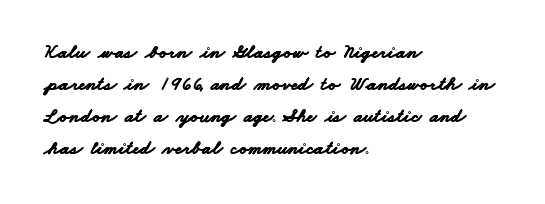
Q: Is the text bold? A: Yes.
Q: Is the text underlined? A: No.
Q: How is the paragraph aligned? A: Left-aligned.
Q: Is the spacing between letters normal or unusually wide? A: Normal.
Q: Is the spacing between lines tight, normal or loose? A: Normal.
